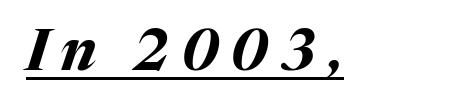
The image shows 57 px bold type, italic (leaning right); set unusually wide letter spacing (+0.2 em), underlined; medium stroke contrast and a medium x-height.
